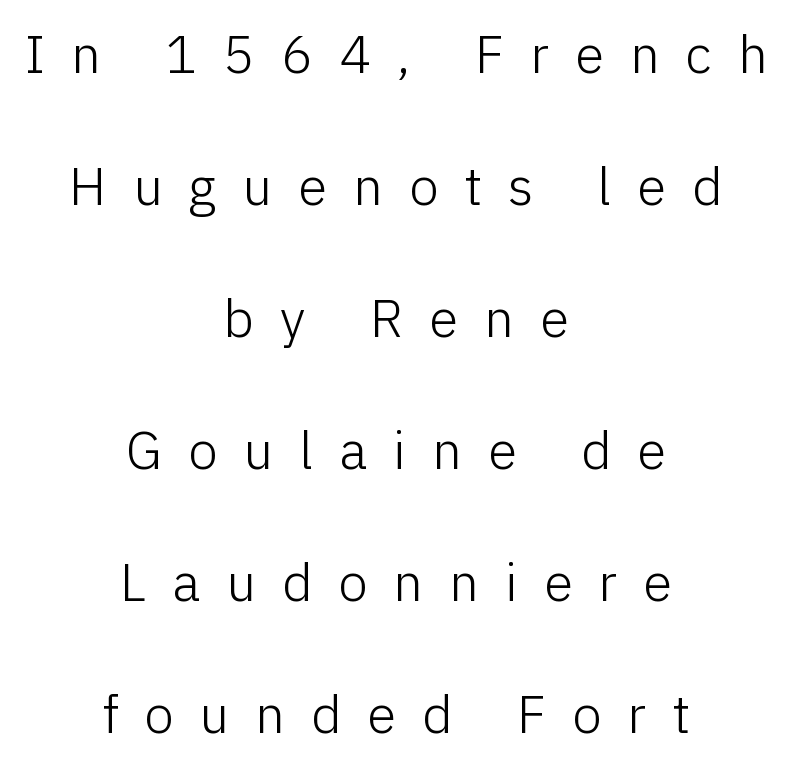
{"serif": "no", "italic": "no", "bold": "no", "weight": "light", "width": "normal", "stroke_contrast": "low", "x_height": "medium", "monospaced": "no", "underline": "no", "align": "center", "line_spacing": "loose", "line_spacing_ratio": 2.49, "letter_spacing": "wide", "letter_spacing_em": 0.49, "glyph_px": 53}
